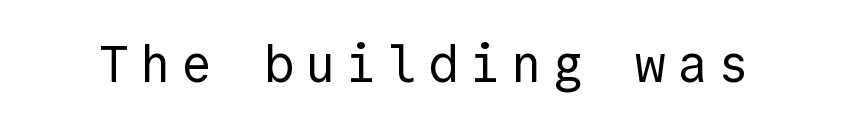
The letters carry no serifs — their stems end cleanly without finishing strokes. The line texture is sparse and dotted thanks to wide tracking. This is roman type, the default non-slanted kind. Is this a fixed-width face? Yes — each glyph sits in an identical cell. Is the stroke heavy? The answer is a plain regular-or-lighter.
